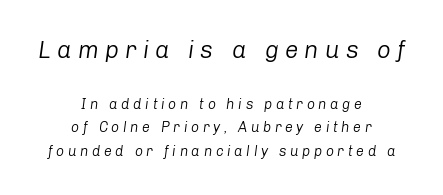
The image shows 24 px text type, italic (leaning right); set centered, normal line spacing (1.68x), unusually wide letter spacing (+0.26 em), not underlined; the first (top) block is 1.71x larger.
